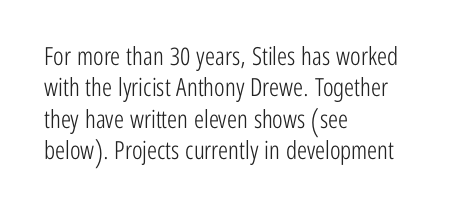
Q: Is the text bold? A: No.
Q: Is the text italic (slanted)? A: No, it is upright.
Q: Is the text underlined? A: No.
Q: How is the paragraph aligned? A: Left-aligned.
Q: Is the spacing between letters normal or unusually wide? A: Normal.
Q: Is the spacing between lines tight, normal or loose? A: Normal.
